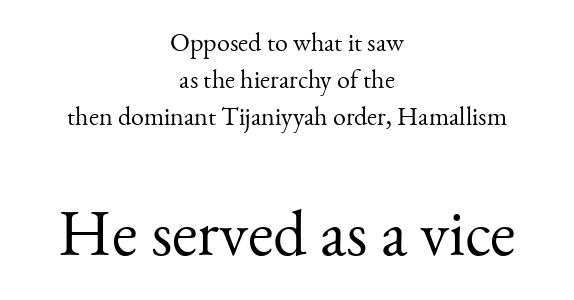
Q: Is the text bold? A: No.
Q: Is the text italic (slanted)? A: No, it is upright.
Q: Is the typeface a serif or a sans-serif typeface? A: Serif.
Q: Is the text underlined? A: No.
Q: How is the paragraph aligned? A: Centered.
Q: Is the spacing between letters normal or unusually wide? A: Normal.
Q: Is the spacing between lines tight, normal or loose? A: Normal.
Q: Which block of text is set in a larger size, the first (top) or the second (bottom)? A: The second (bottom) one.
Q: Width (condensed, normal, or wide)? A: Normal.
Q: Stroke contrast? A: Medium.
Q: x-height? A: Small.
Q: Monospaced? A: No.
